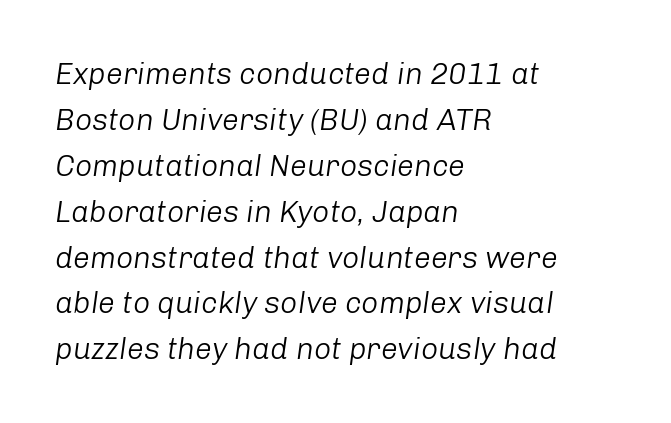
{"italic": "yes", "lean": "right", "slant_degrees": 8, "bold": "no", "weight": "light", "width": "normal", "stroke_contrast": "low", "x_height": "medium", "monospaced": "no", "underline": "no", "align": "left", "line_spacing": "normal", "line_spacing_ratio": 1.53, "letter_spacing": "normal", "letter_spacing_em": 0.0, "glyph_px": 30}
